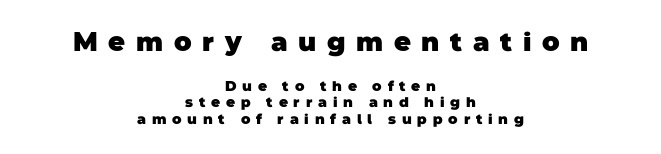
The image shows 26 px bold type; set centered, line spacing 1.19x, unusually wide letter spacing (+0.41 em), not underlined; the first (top) block is 1.86x larger.
